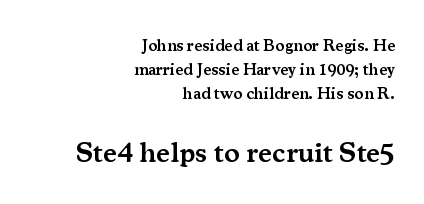
Heft: intermediate — a semibold. This rendering employs a face with finishing strokes, i.e., a serif. The foot of each line stays bare and open. In CSS terms this would be text-align: right. Vertical spacing — default.
